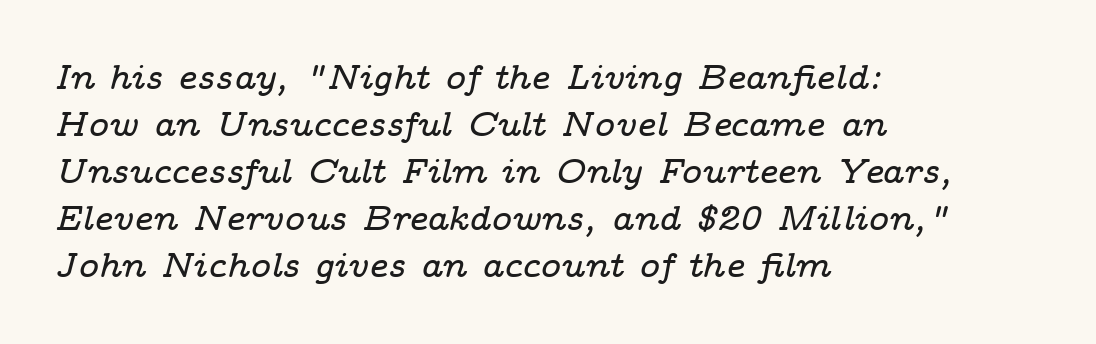
Q: Is the text italic (slanted)? A: Yes, it leans right by about 14 degrees.
Q: Is the typeface a serif or a sans-serif typeface? A: Serif.
Q: Is the text underlined? A: No.
Q: How is the paragraph aligned? A: Left-aligned.
Q: Is the spacing between letters normal or unusually wide? A: Normal.
Q: Is the spacing between lines tight, normal or loose? A: Normal.
Q: Width (condensed, normal, or wide)? A: Wide.
Q: Stroke contrast? A: Low.
Q: x-height? A: Medium.
Q: Monospaced? A: No.
